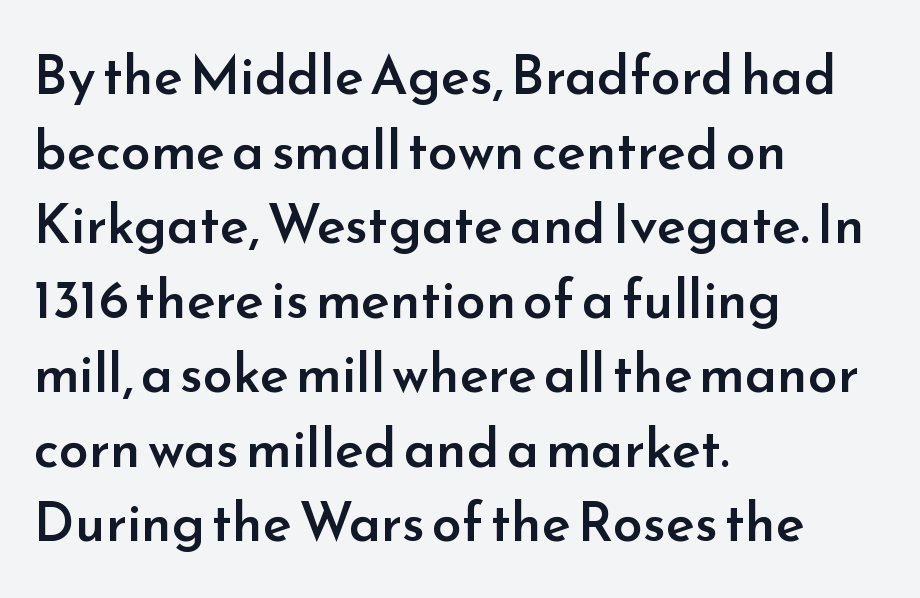
Q: Is the text bold? A: Semi-bold.
Q: Is the text italic (slanted)? A: No, it is upright.
Q: Is the typeface a serif or a sans-serif typeface? A: Sans-serif.
Q: Is the text underlined? A: No.
Q: How is the paragraph aligned? A: Left-aligned.
Q: Is the spacing between letters normal or unusually wide? A: Normal.
Q: Is the spacing between lines tight, normal or loose? A: Normal.
Q: Width (condensed, normal, or wide)? A: Normal.
Q: Stroke contrast? A: Low.
Q: x-height? A: Small.
Q: Monospaced? A: No.
